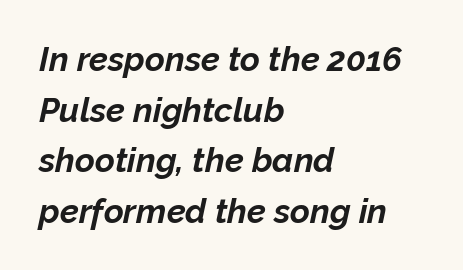
The typography opts for an oblique posture over an upright one. Visually the block forms a straight wall on the left and a jagged coastline on the right. Chunky letters — that's bold for sure. Students, note that the glyphs here touch the page at normal intervals.
